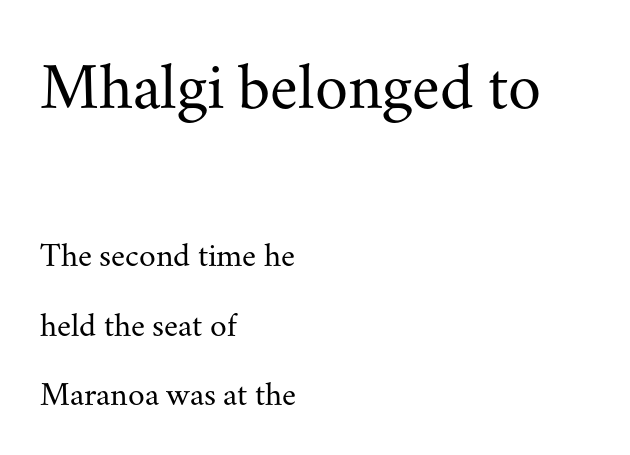
Q: Is the text bold? A: No.
Q: Is the text italic (slanted)? A: No, it is upright.
Q: Is the typeface a serif or a sans-serif typeface? A: Serif.
Q: Is the text underlined? A: No.
Q: How is the paragraph aligned? A: Left-aligned.
Q: Is the spacing between letters normal or unusually wide? A: Normal.
Q: Is the spacing between lines tight, normal or loose? A: Loose.
Q: Which block of text is set in a larger size, the first (top) or the second (bottom)? A: The first (top) one.
Q: Width (condensed, normal, or wide)? A: Normal.
Q: Stroke contrast? A: Medium.
Q: x-height? A: Small.
Q: Monospaced? A: No.
